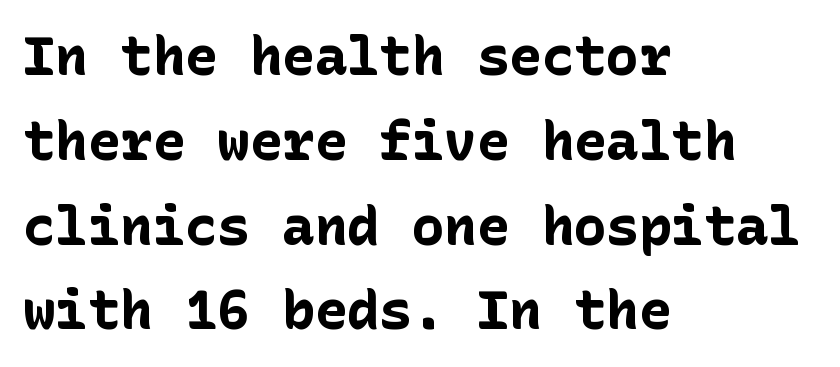
The image shows 54 px bold sans-serif type, upright; set left-aligned, normal line spacing (1.57x), normal letter spacing, not underlined; low stroke contrast and a medium x-height.
